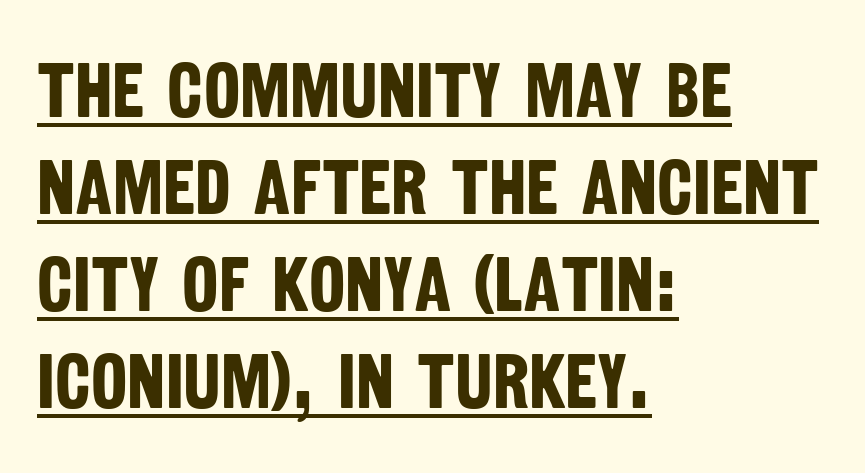
{"serif": "no", "bold": "yes", "weight": "bold", "width": "condensed", "stroke_contrast": "low", "x_height": "large", "monospaced": "no", "underline": "yes", "align": "left", "line_spacing": "normal", "line_spacing_ratio": 1.26, "letter_spacing": "normal", "letter_spacing_em": 0.0, "glyph_px": 77}
